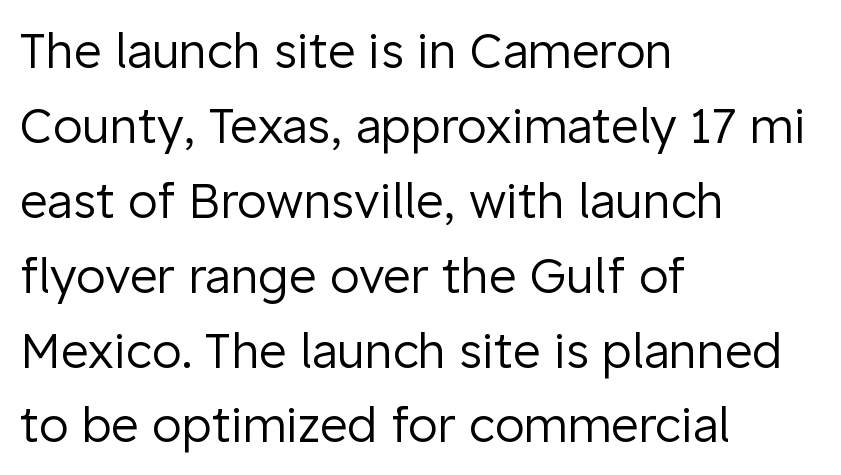
The image shows 48 px regular-weight sans-serif type, upright; set left-aligned, normal line spacing (1.56x), normal letter spacing, not underlined; low stroke contrast and a medium x-height.
